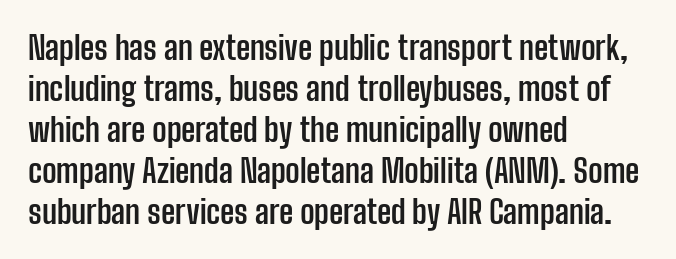
The letters stand upright; this is a roman face. To sum up the face: it is a sans, with no serifs. Here the designer chose a conventional face with non-uniform glyph widths. The rendering keeps characters at their native spacing.
